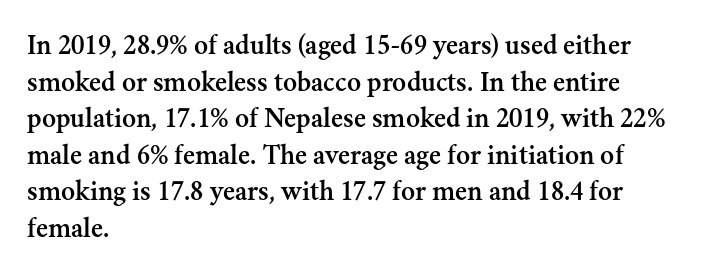
Q: Is the text italic (slanted)? A: No, it is upright.
Q: Is the typeface a serif or a sans-serif typeface? A: Serif.
Q: Is the text underlined? A: No.
Q: How is the paragraph aligned? A: Left-aligned.
Q: Is the spacing between letters normal or unusually wide? A: Normal.
Q: Is the spacing between lines tight, normal or loose? A: Normal.
Q: Width (condensed, normal, or wide)? A: Normal.
Q: Stroke contrast? A: Medium.
Q: x-height? A: Small.
Q: Monospaced? A: No.
